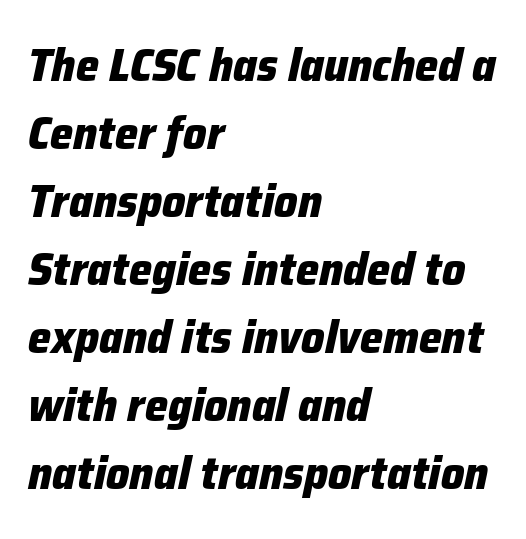
Q: Is the text bold? A: Yes.
Q: Is the text italic (slanted)? A: Yes, it leans right by about 12 degrees.
Q: Is the text underlined? A: No.
Q: How is the paragraph aligned? A: Left-aligned.
Q: Is the spacing between letters normal or unusually wide? A: Normal.
Q: Is the spacing between lines tight, normal or loose? A: Normal.
Q: Width (condensed, normal, or wide)? A: Normal.
Q: Stroke contrast? A: Low.
Q: x-height? A: Medium.
Q: Monospaced? A: No.
